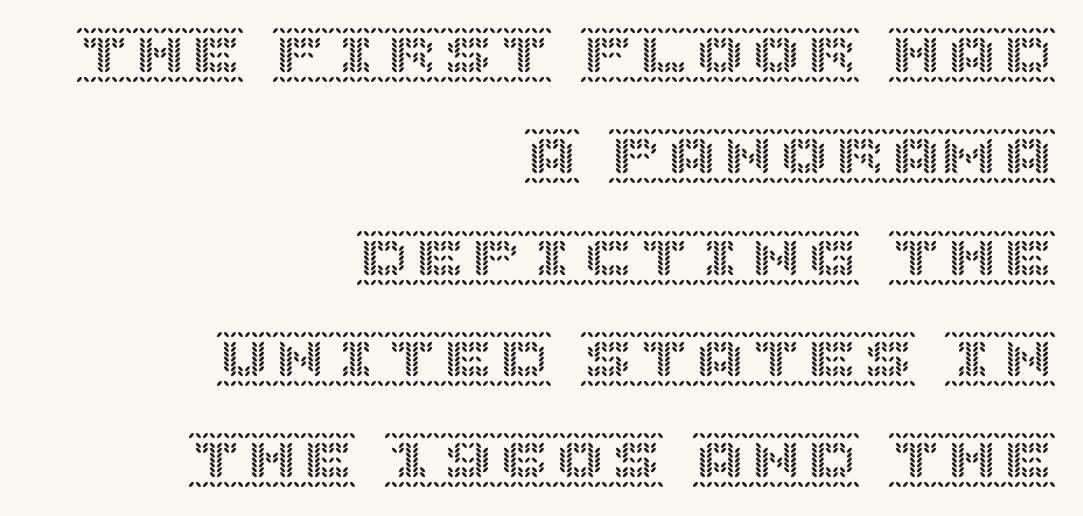
{"italic": "no", "width": "normal", "x_height": "large", "underline": "no", "align": "right", "line_spacing_ratio": 1.81, "letter_spacing": "normal", "letter_spacing_em": 0.0, "glyph_px": 56}
